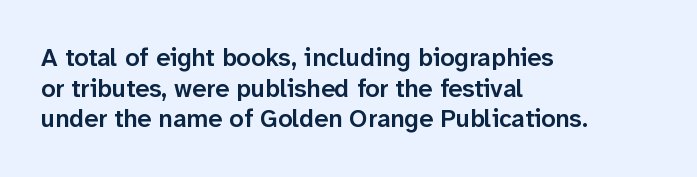
The image shows 25 px text type, upright; set left-aligned, line spacing 1.23x, normal letter spacing, not underlined.
